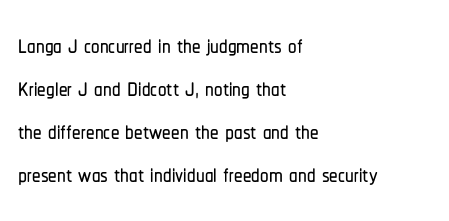
The image shows 34 px condensed sans-serif type, upright; set left-aligned, normal line spacing (1.26x), normal letter spacing, not underlined; low stroke contrast and a medium x-height.
